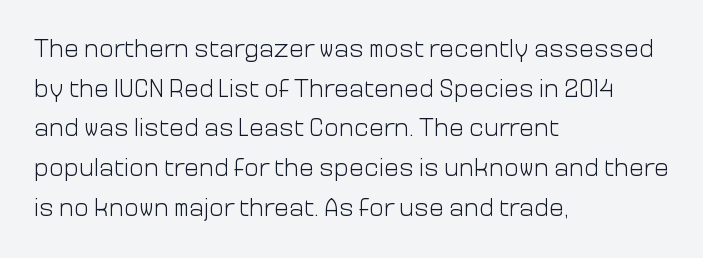
{"italic": "no", "bold": "no", "underline": "no", "align": "left", "line_spacing": "normal", "line_spacing_ratio": 1.59, "letter_spacing": "normal", "letter_spacing_em": 0.0, "glyph_px": 25}
